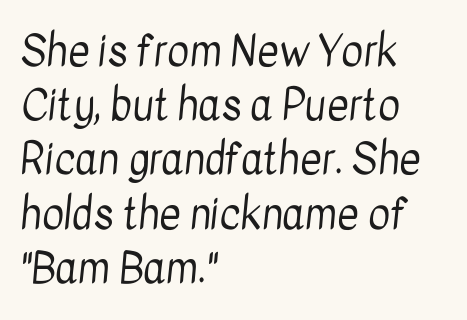
The letterforms sit shoulder to shoulder at normal distance. Spacing verdict: proportional, widths tailored to each character. Regarding serifs, this sample does without them. This rendering uses left alignment, leaving the right contour irregular. No letter is thick-stroked: the sample isn't bold.
